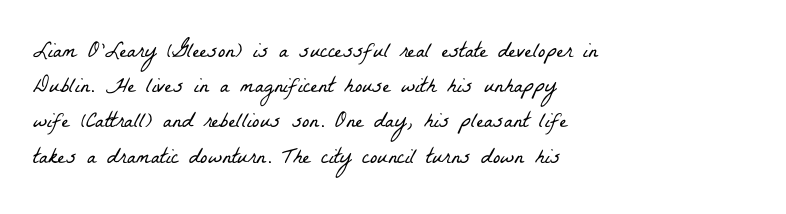
The image shows 22 px text type; set left-aligned, normal line spacing (1.6x), normal letter spacing, not underlined.
